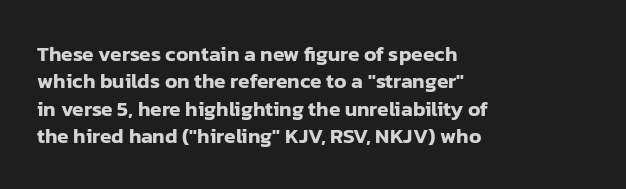
{"italic": "no", "underline": "no", "align": "left", "line_spacing": "normal", "line_spacing_ratio": 1.3, "letter_spacing": "normal", "letter_spacing_em": 0.0, "glyph_px": 21}
